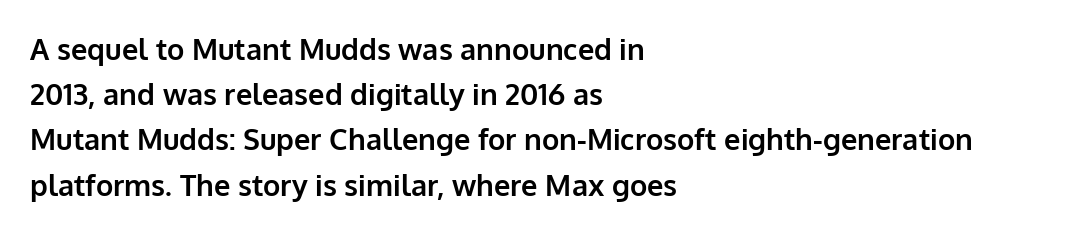
The image shows 29 px bold sans-serif type, upright; set left-aligned, normal line spacing (1.56x), normal letter spacing, not underlined; low stroke contrast and a medium x-height.
